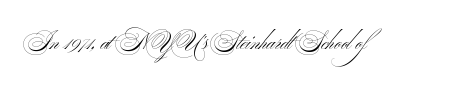
Students, note that the glyphs here touch the page at normal intervals. Any mark beneath the type? The region is blank. Is this a heavy cut? Hardly; it is regular or lighter.
